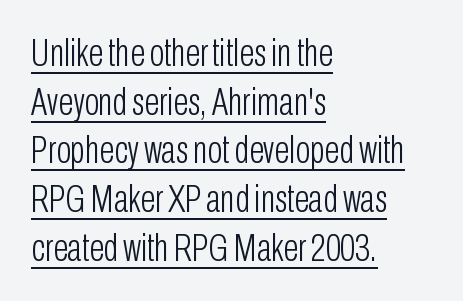
Q: Is the text bold? A: No.
Q: Is the text italic (slanted)? A: No, it is upright.
Q: Is the typeface a serif or a sans-serif typeface? A: Sans-serif.
Q: Is the text underlined? A: Yes.
Q: How is the paragraph aligned? A: Left-aligned.
Q: Is the spacing between letters normal or unusually wide? A: Normal.
Q: Is the spacing between lines tight, normal or loose? A: Normal.
Q: Width (condensed, normal, or wide)? A: Condensed.
Q: Stroke contrast? A: Low.
Q: x-height? A: Medium.
Q: Monospaced? A: No.
